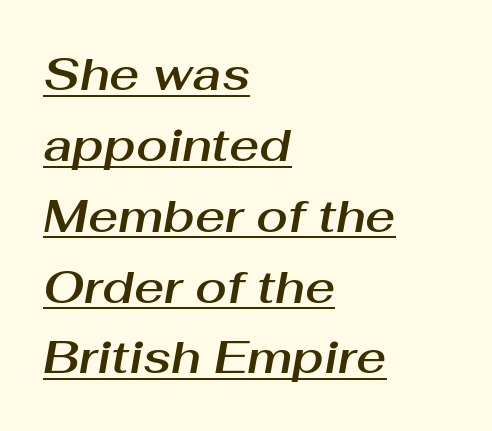
Observe the lean: these are italic letterforms. Varying glyph widths throughout — classic text-font behaviour. Somebody hit Ctrl+U on this one — the words are underlined. One-word summary of the alignment: left. Rows of type keep a routine distance in the vertical direction. This sample uses plain, unmodified letter spacing.
